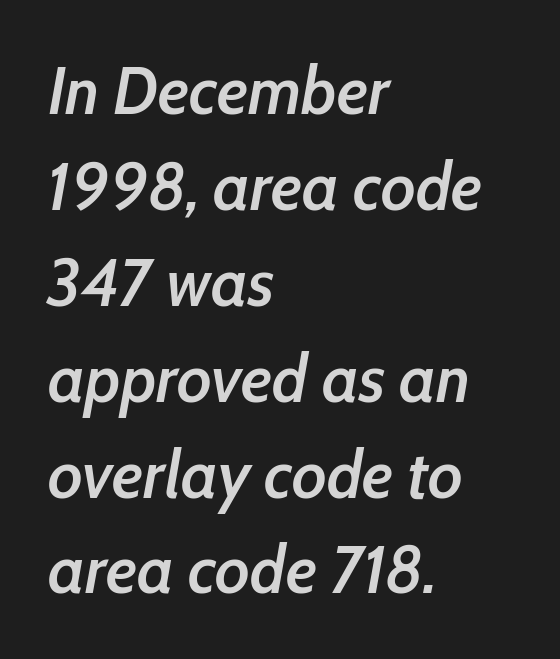
The image shows 68 px semibold, condensed type, italic (leaning right); set left-aligned, normal line spacing (1.41x), normal letter spacing, not underlined; low stroke contrast and a medium x-height.
